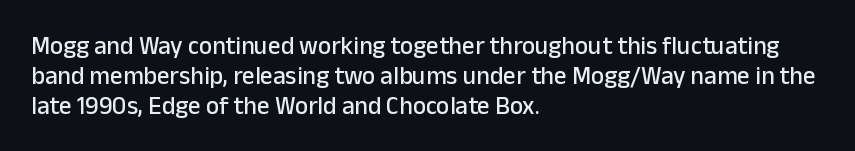
The image shows 25 px text type, upright; set left-aligned, line spacing 1.21x, normal letter spacing, not underlined.
